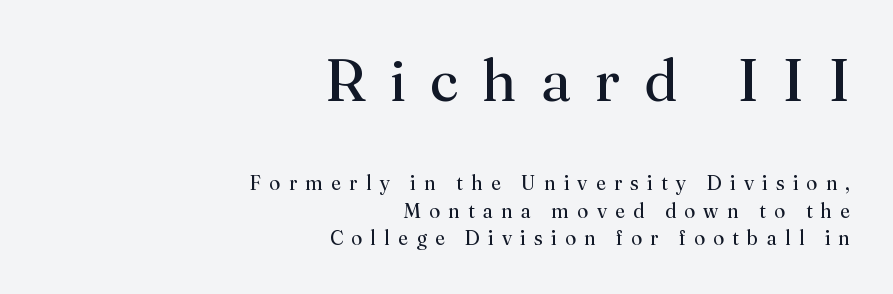
Q: Is the text bold? A: No.
Q: Is the text italic (slanted)? A: No, it is upright.
Q: Is the typeface a serif or a sans-serif typeface? A: Serif.
Q: Is the text underlined? A: No.
Q: How is the paragraph aligned? A: Right-aligned.
Q: Is the spacing between letters normal or unusually wide? A: Unusually wide.
Q: Is the spacing between lines tight, normal or loose? A: Normal.
Q: Which block of text is set in a larger size, the first (top) or the second (bottom)? A: The first (top) one.
Q: Width (condensed, normal, or wide)? A: Normal.
Q: Stroke contrast? A: Medium.
Q: x-height? A: Small.
Q: Monospaced? A: No.
